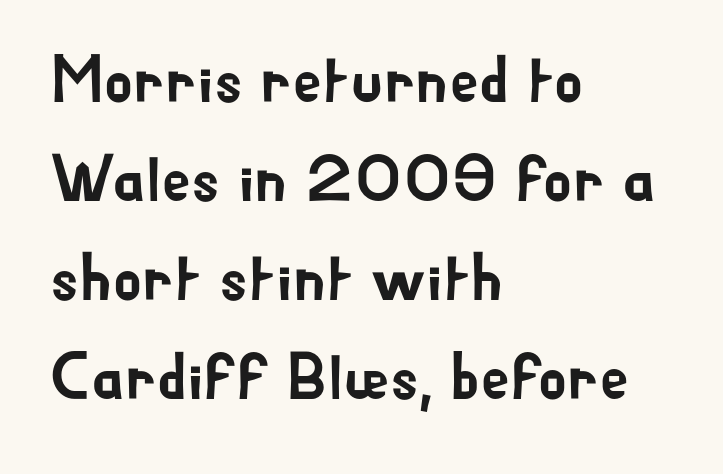
Every character sits straight up, as roman type does. All the whitespace from short lines collects on the right. Here the designer chose a conventional face with non-uniform glyph widths. How would I describe the line gaps? Plain and ordinary. Glyph-to-glyph distance matches everyday printed text.
